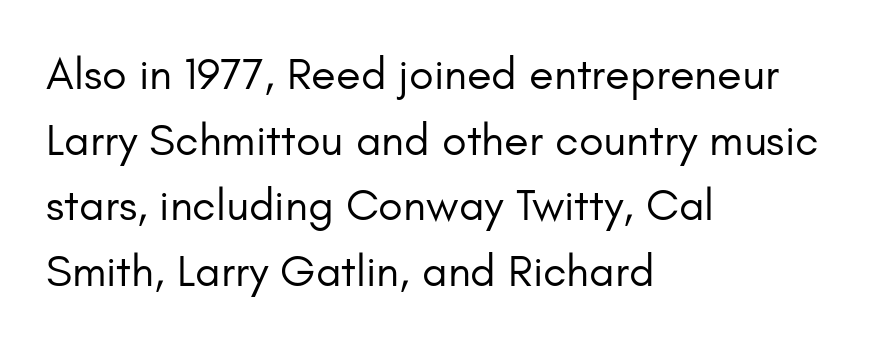
Characters follow at the spacing the type designer built in. Leading matches the norm, producing a regular column. Think of a printed novel: that variable character pitch is what you see here. Letterform terminals end flat and unadorned throughout the passage. Heft: none added — not bold. Notice how the stems are strictly vertical — no italics here.
